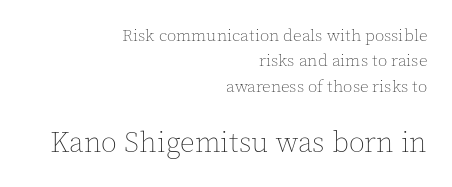
{"italic": "no", "bold": "no", "weight": "thin", "width": "normal", "x_height": "medium", "monospaced": "no", "underline": "no", "align": "right", "line_spacing": "normal", "line_spacing_ratio": 1.5, "letter_spacing": "normal", "letter_spacing_em": 0.0, "larger_block": "second", "size_ratio": 1.71, "glyph_px": 29}
